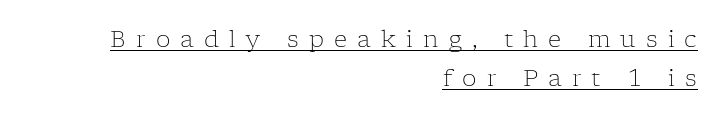
{"italic": "no", "bold": "no", "underline": "yes", "align": "right", "line_spacing_ratio": 1.71, "letter_spacing": "wide", "letter_spacing_em": 0.44, "glyph_px": 23}
